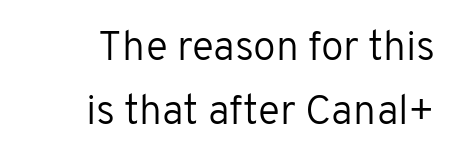
Nope, no serifs anywhere on these letters. Tracking here is standard; glyphs follow each other at the usual distance. Caption: face not bold, strokes unweighted. The rendering uses natural spacing where letterforms have individual widths.
